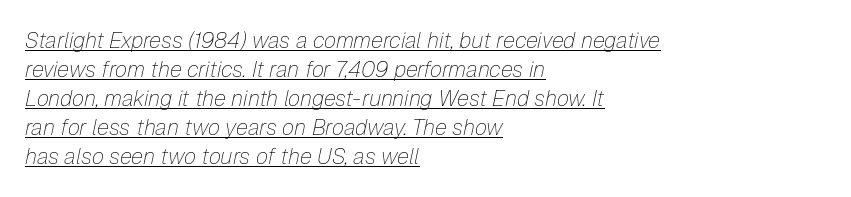
Between one letter and the next there's only the usual sliver of space. A student would call this left alignment; a typographer would say flush left, rag right. Interline gaps are of average width in this sample. Italic? Definitely — the glyphs are oblique. The rendering uses the underline text-decoration.
